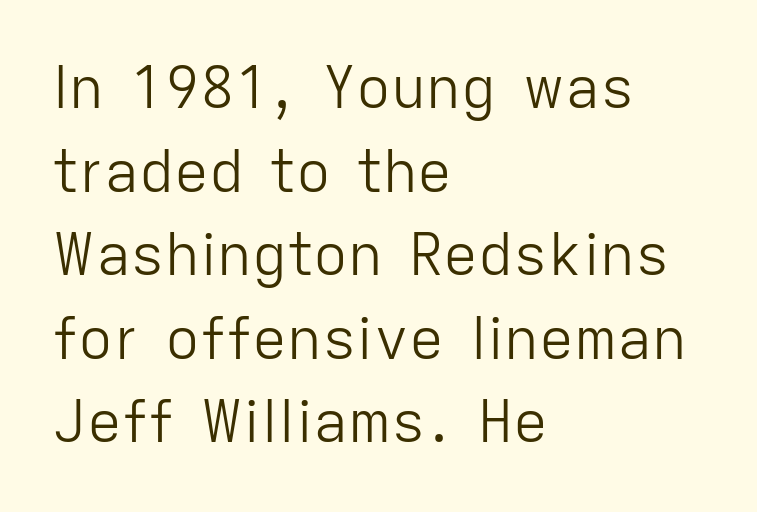
{"serif": "no", "italic": "no", "bold": "no", "weight": "light", "width": "normal", "stroke_contrast": "low", "x_height": "medium", "monospaced": "no", "underline": "no", "align": "left", "line_spacing": "normal", "line_spacing_ratio": 1.44, "letter_spacing": "normal", "letter_spacing_em": 0.0, "glyph_px": 58}
